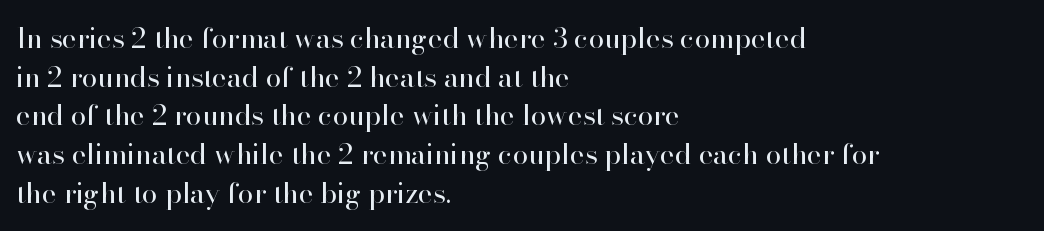
The passage shown stacks its lines at a standard gap. Think of a printed novel: that variable character pitch is what you see here. Anything drawn beneath the words? Only blank space. A quiet, ordinary-to-light weight characterises the typeface. Horizontal alignment here is leftward, the default for most running prose.
